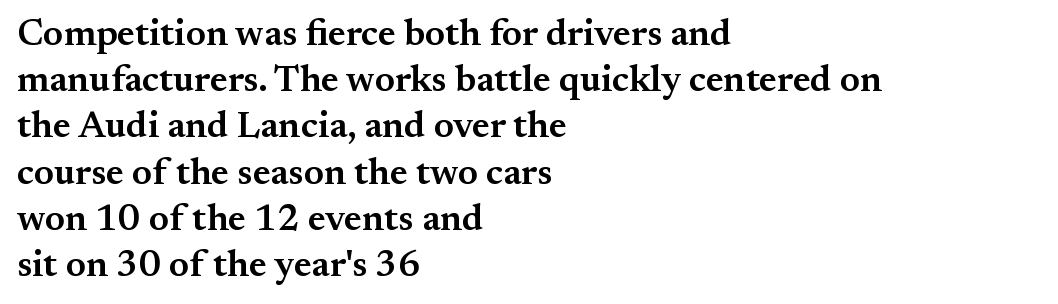
If you drew a ruler down the left edge, every line would touch it. Interline gaps are of average width in this sample. Upright lettering throughout. The face used here is rendered with its standard letterfit. Looks like regular typesetting: each glyph gets only the width it needs.
